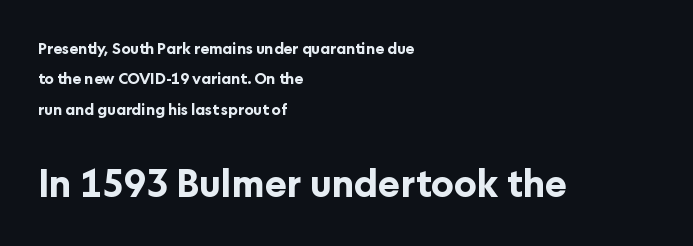
The image shows 37 px bold sans-serif type, upright; set left-aligned, loose line spacing (2.02x), normal letter spacing, not underlined; the second (bottom) block is 2.47x larger; low stroke contrast and a medium x-height.
